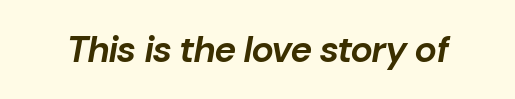
Q: Is the text bold? A: Yes.
Q: Is the text italic (slanted)? A: Yes, it leans right by about 10 degrees.
Q: Is the text underlined? A: No.
Q: Is the spacing between letters normal or unusually wide? A: Normal.
Q: Width (condensed, normal, or wide)? A: Normal.
Q: Stroke contrast? A: Low.
Q: x-height? A: Medium.
Q: Monospaced? A: No.
